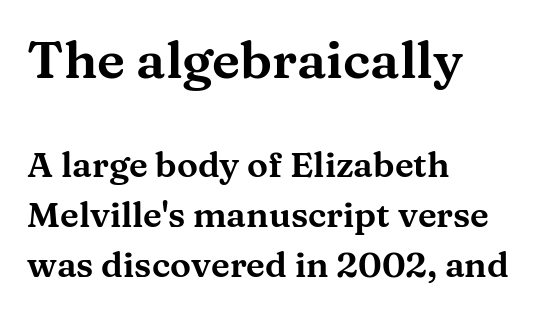
{"serif": "yes", "italic": "no", "width": "wide", "stroke_contrast": "medium", "x_height": "medium", "monospaced": "no", "underline": "no", "align": "left", "line_spacing": "normal", "line_spacing_ratio": 1.42, "letter_spacing": "normal", "letter_spacing_em": 0.0, "larger_block": "first", "size_ratio": 1.49, "glyph_px": 52}
